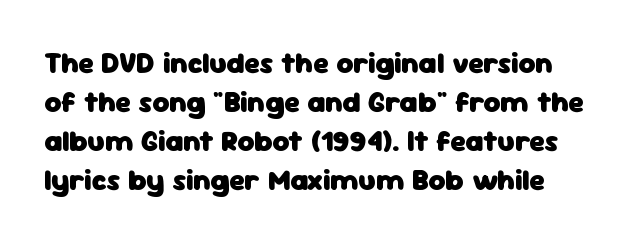
Q: Is the text bold? A: Yes.
Q: Is the text italic (slanted)? A: No, it is upright.
Q: Is the typeface a serif or a sans-serif typeface? A: Sans-serif.
Q: Is the text underlined? A: No.
Q: Is the spacing between letters normal or unusually wide? A: Normal.
Q: Is the spacing between lines tight, normal or loose? A: Normal.
Q: Width (condensed, normal, or wide)? A: Normal.
Q: Stroke contrast? A: Low.
Q: x-height? A: Medium.
Q: Monospaced? A: No.
